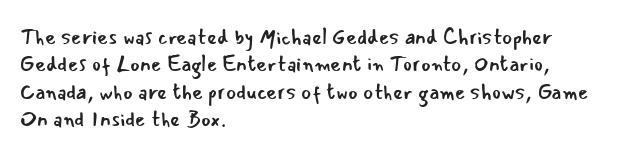
{"italic": "no", "bold": "no", "underline": "no", "align": "left", "line_spacing": "normal", "line_spacing_ratio": 1.3, "letter_spacing": "normal", "letter_spacing_em": 0.0, "glyph_px": 21}
